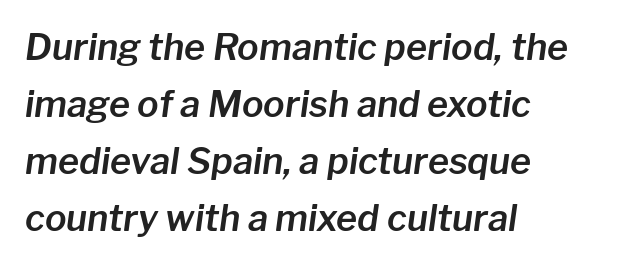
Tracking value appears to be zero — textbook default spacing. Visually the block forms a straight wall on the left and a jagged coastline on the right. The space directly below the letters is spotless. Spacing verdict: proportional, widths tailored to each character. Notice how the stems are inclined rather than vertical — that's the hallmark of italics.
